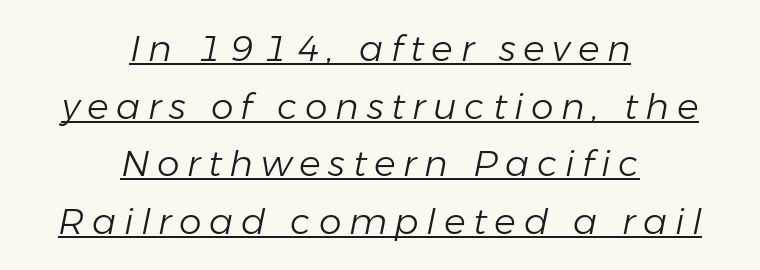
{"italic": "yes", "lean": "right", "slant_degrees": 11, "bold": "no", "weight": "light", "width": "normal", "stroke_contrast": "low", "x_height": "medium", "monospaced": "no", "underline": "yes", "align": "center", "line_spacing": "normal", "line_spacing_ratio": 1.6, "letter_spacing": "wide", "letter_spacing_em": 0.21, "glyph_px": 36}
